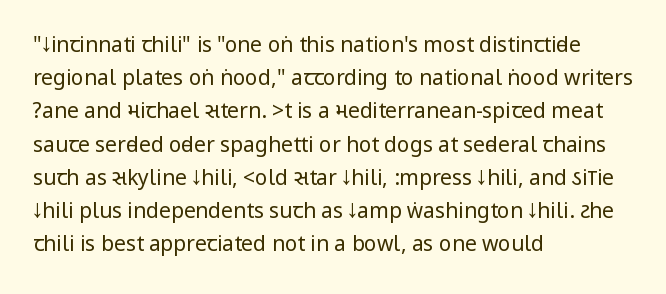
The image shows 21 px text type, upright; set left-aligned, normal line spacing (1.58x), normal letter spacing, not underlined.
